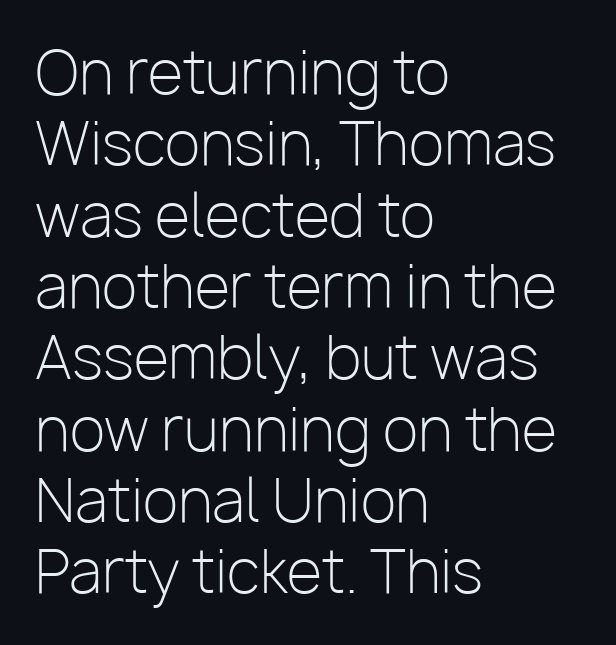
Q: Is the text bold? A: No.
Q: Is the text italic (slanted)? A: No, it is upright.
Q: Is the typeface a serif or a sans-serif typeface? A: Sans-serif.
Q: Is the text underlined? A: No.
Q: How is the paragraph aligned? A: Left-aligned.
Q: Is the spacing between letters normal or unusually wide? A: Normal.
Q: Width (condensed, normal, or wide)? A: Normal.
Q: Stroke contrast? A: Low.
Q: x-height? A: Medium.
Q: Monospaced? A: No.
